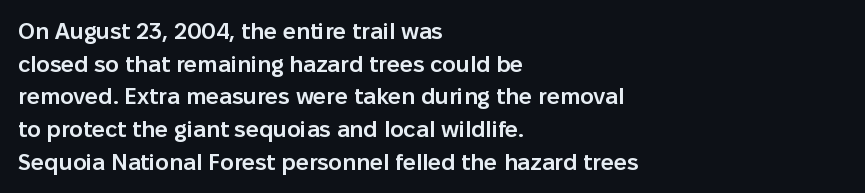
A classic flush-left, rag-right setting is used for this passage. Inter-character spacing is left at the font's built-in metrics. Notice how descenders clear the ascenders below comfortably — that's standard leading. Stroke thickness is moderately raised; the sample reads as semibold. Quick note: underline off.
